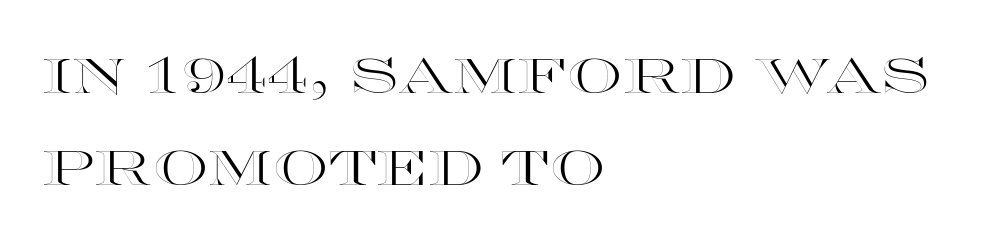
{"italic": "no", "width": "wide", "x_height": "large", "monospaced": "no", "underline": "no", "align": "left", "line_spacing_ratio": 1.88, "letter_spacing": "normal", "letter_spacing_em": 0.0, "glyph_px": 49}
